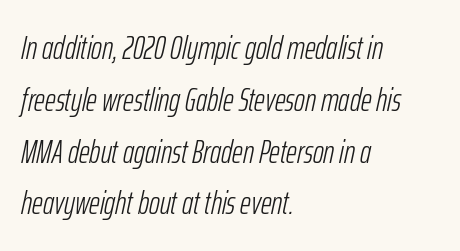
The image shows 33 px light, condensed type, italic (leaning right); set left-aligned, normal line spacing (1.57x), normal letter spacing, not underlined; low stroke contrast and a medium x-height.
